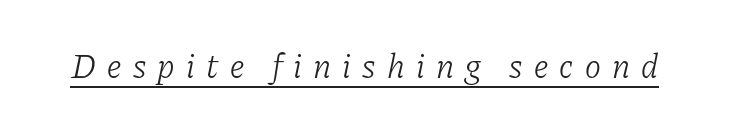
These lines are rendered in a variable-pitch font. Nothing heavy about these letters — not bold at all. Posture: slanted. The type is letterspaced generously, with wide tracking.
